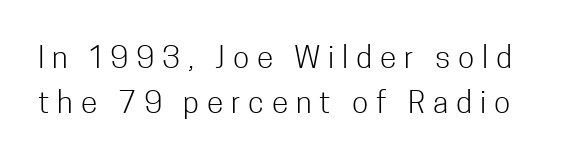
The image shows 30 px light, condensed sans-serif type, upright; set normal line spacing (1.49x), unusually wide letter spacing (+0.26 em), not underlined; low stroke contrast and a medium x-height.
